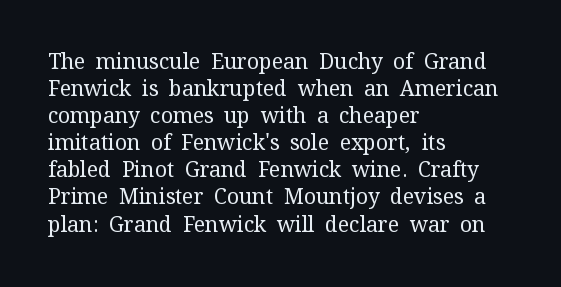
The passage shown is not underscored anywhere. Summary of vertical rhythm: regular, with standard interline spacing. The rag falls on the right side of this text block. Notice how the stems are strictly vertical — no italics here. Vertical stems look standard width or narrower in stroke.
